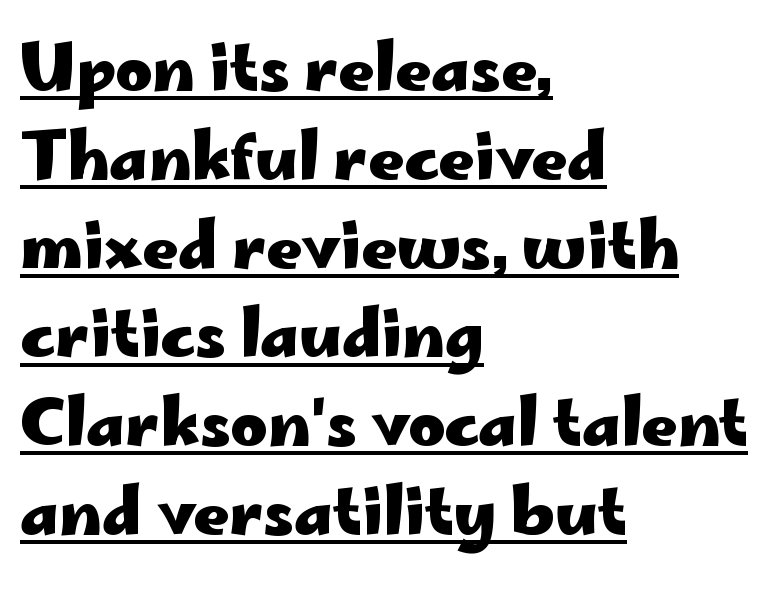
{"serif": "no", "italic": "no", "bold": "yes", "weight": "heavy", "width": "wide", "stroke_contrast": "low", "x_height": "small", "monospaced": "no", "underline": "yes", "align": "left", "line_spacing": "normal", "line_spacing_ratio": 1.41, "letter_spacing": "normal", "letter_spacing_em": 0.0, "glyph_px": 63}
